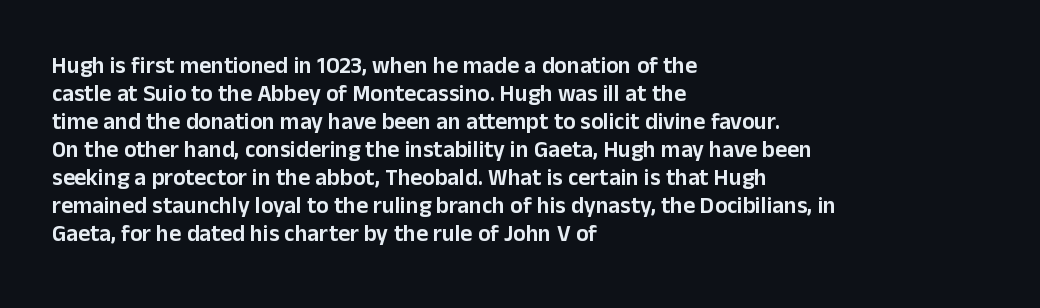
Look at the tracking — it's just the regular setting, nothing added. Caption: multi-line text, flush left, ragged right. Notice how the stems are strictly vertical — no italics here. A clean baseline with only descenders dipping below it.
